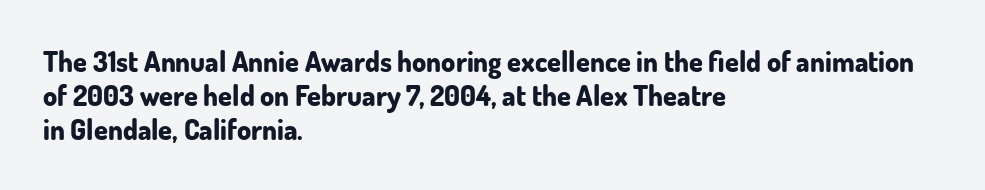
To sum up the face: it is a sans, with no serifs. Honestly, the letter spacing is just normal — you wouldn't notice it. Bare-footed words on every line. Typesetter's note: full bold, strokes at maximum text heaviness.
